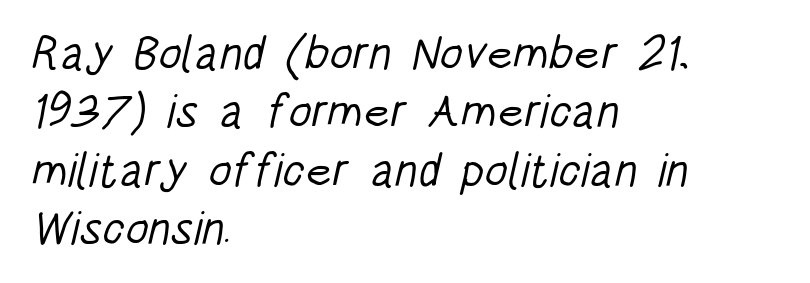
The image shows 47 px light, condensed sans-serif type; set left-aligned, line spacing 1.24x, normal letter spacing, not underlined; low stroke contrast and a large x-height.
